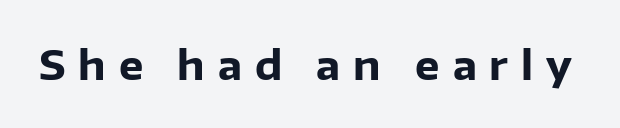
Decoration check: the copy has no underline. Heft: maximum for text — a bold. Unlike a traditional serif, this face leaves its strokes unadorned. A typesetter would call this heavily tracked-out type. Spacing verdict: proportional, widths tailored to each character. A typesetter would mark this as roman, not italic.
